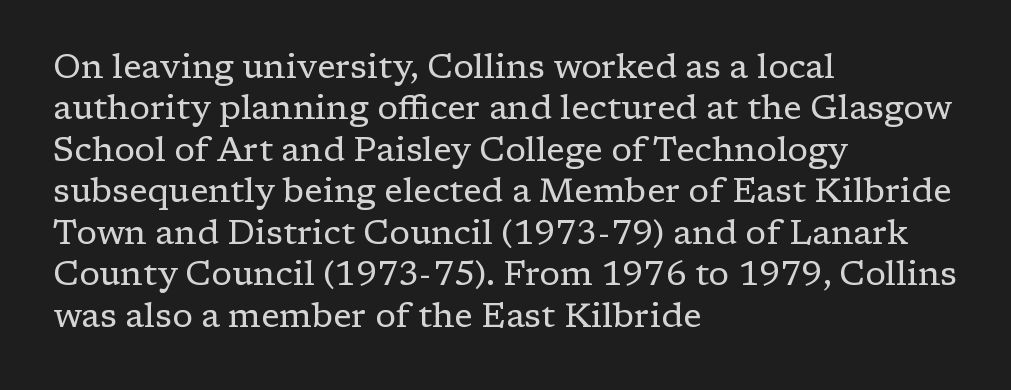
Compared with a typical body face, this is equally light or lighter still. Plain, unruled lines of type. Vertical strokes here are truly vertical. This sample has the flowing, uneven cadence of proportional lettering. What kind of face is this? One with serifs. The paragraph shown leans on its left margin.
